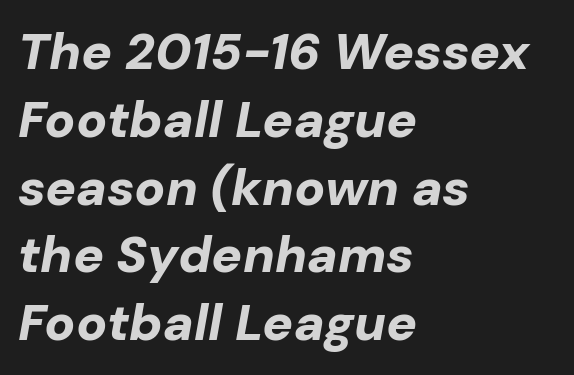
The block of text has a typical density, with ordinary space between rows. Each word holds together tightly as a unit, with standard inter-letter gaps. This sample is left-justified, so line endings fall wherever the words run out. When letters slant like this, we call the style italic. A bare baseline throughout the passage.
